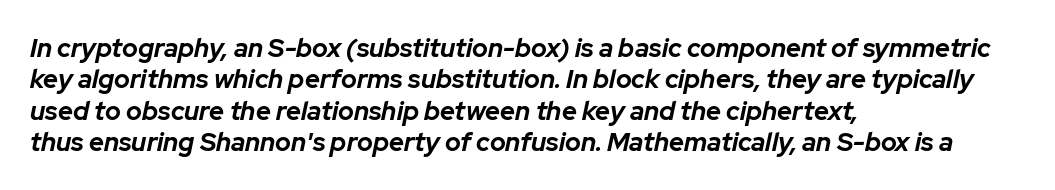
In terms of letterspacing, this is plain default setting. Which margin do the lines hug? The left one — the right edge is uneven. Is the type bold? Yes — the strokes are clearly thick and heavy. The zone under the glyphs is completely vacant. This is oblique type, the kind used for emphasis or titles.
